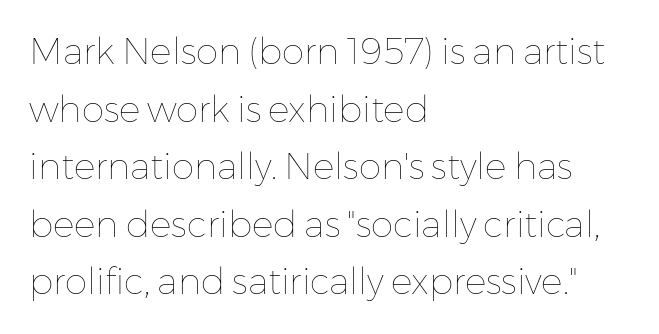
Interline gaps are of average width in this sample. Students, note that the glyphs here touch the page at normal intervals. Each line starts at the same left margin while the right side varies. Upright lettering throughout. Weight: in the light-to-regular range. The specimen omits any rule beneath the text block's lines.
